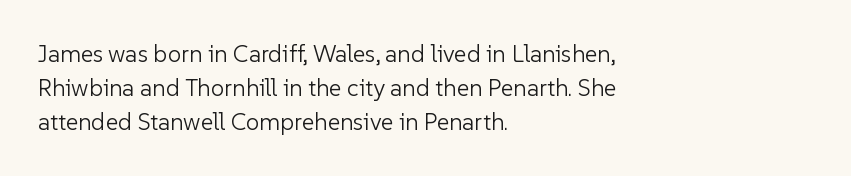
Q: Is the text bold? A: No.
Q: Is the text italic (slanted)? A: No, it is upright.
Q: Is the text underlined? A: No.
Q: How is the paragraph aligned? A: Left-aligned.
Q: Is the spacing between letters normal or unusually wide? A: Normal.
Q: Is the spacing between lines tight, normal or loose? A: Normal.
